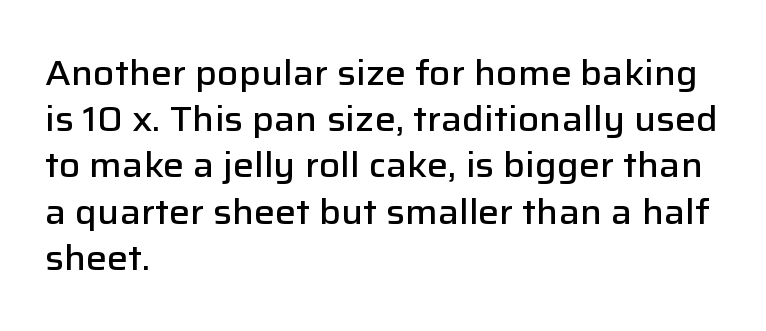
Q: Is the text bold? A: Semi-bold.
Q: Is the text italic (slanted)? A: No, it is upright.
Q: Is the typeface a serif or a sans-serif typeface? A: Sans-serif.
Q: Is the text underlined? A: No.
Q: How is the paragraph aligned? A: Left-aligned.
Q: Is the spacing between letters normal or unusually wide? A: Normal.
Q: Is the spacing between lines tight, normal or loose? A: Normal.
Q: Width (condensed, normal, or wide)? A: Normal.
Q: Stroke contrast? A: Low.
Q: x-height? A: Medium.
Q: Monospaced? A: No.
